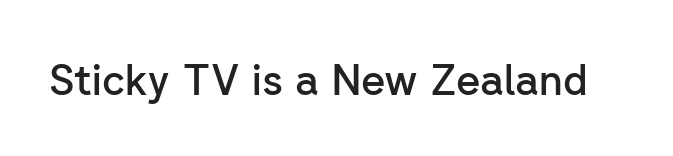
{"serif": "no", "italic": "no", "bold": "semi", "weight": "semibold", "width": "normal", "stroke_contrast": "low", "x_height": "medium", "monospaced": "no", "underline": "no", "letter_spacing": "normal", "letter_spacing_em": 0.0, "glyph_px": 42}
